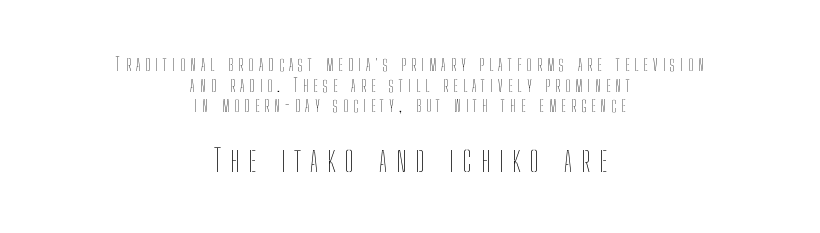
Note the varied advance widths — an 'i' is clearly narrower than an 'm'. The passage shown begins with its smaller block and ends with its larger one. Notice how descenders almost collide with the ascenders below — that's tight leading. Weight: regular or lighter.
